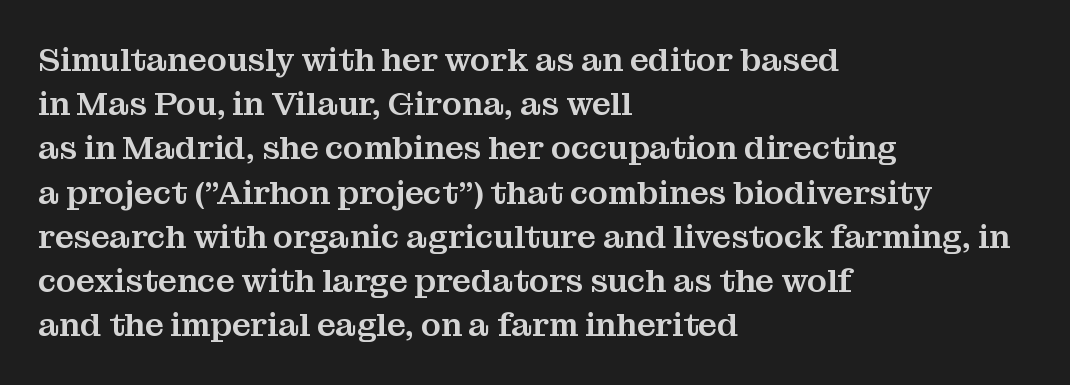
Q: Is the text italic (slanted)? A: No, it is upright.
Q: Is the typeface a serif or a sans-serif typeface? A: Serif.
Q: Is the text underlined? A: No.
Q: How is the paragraph aligned? A: Left-aligned.
Q: Is the spacing between letters normal or unusually wide? A: Normal.
Q: Is the spacing between lines tight, normal or loose? A: Normal.
Q: Width (condensed, normal, or wide)? A: Normal.
Q: Stroke contrast? A: Medium.
Q: x-height? A: Medium.
Q: Monospaced? A: No.
